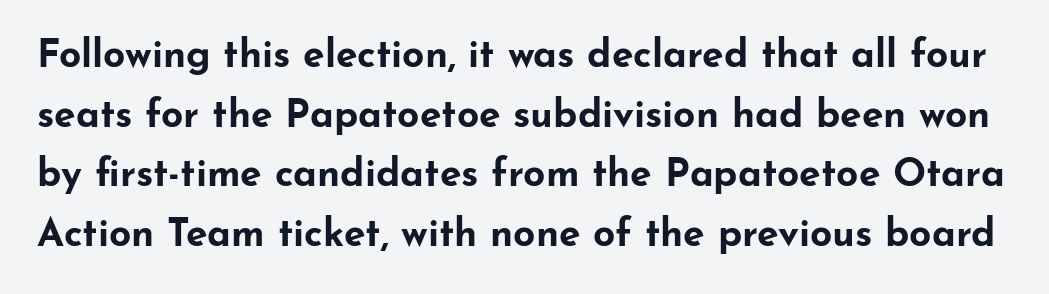
The image shows 39 px bold, wide sans-serif type, upright; set normal line spacing (1.53x), normal letter spacing, not underlined; low stroke contrast and a small x-height.
